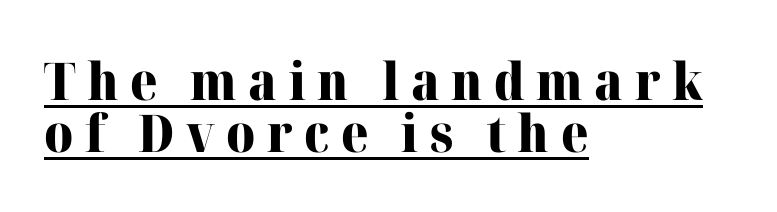
{"serif": "yes", "italic": "no", "bold": "yes", "weight": "heavy", "width": "normal", "stroke_contrast": "high", "x_height": "medium", "monospaced": "no", "underline": "yes", "align": "left", "line_spacing": "tight", "line_spacing_ratio": 1.0, "letter_spacing": "wide", "letter_spacing_em": 0.22, "glyph_px": 52}
